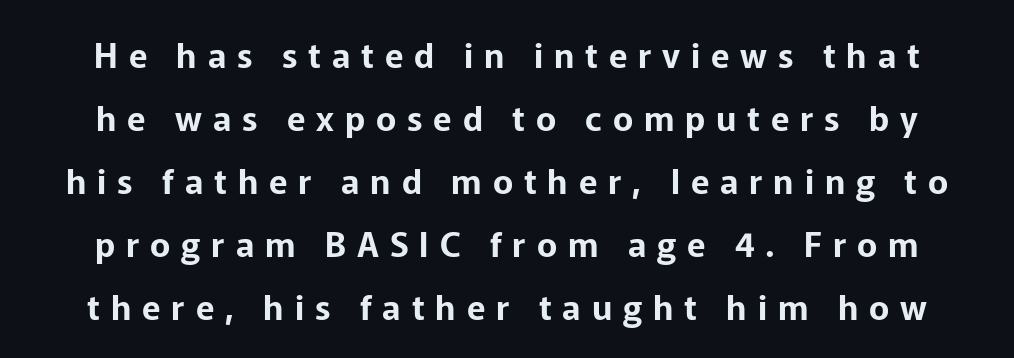
{"serif": "no", "italic": "no", "width": "normal", "stroke_contrast": "low", "x_height": "medium", "monospaced": "no", "underline": "no", "line_spacing_ratio": 1.85, "letter_spacing": "wide", "letter_spacing_em": 0.32, "glyph_px": 34}
